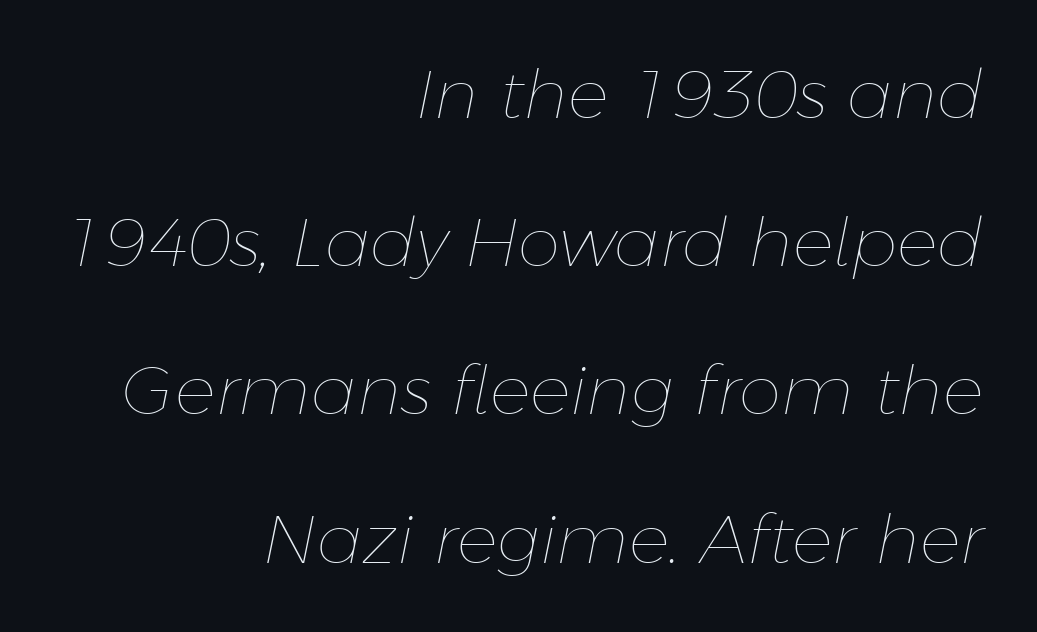
Bare-footed words on every line. Horizontally, the lines are justified to the trailing edge only. The typography opts for an oblique posture over an upright one. These lines are rendered in a variable-pitch font. Summary of weight: not heavy and not bold.
